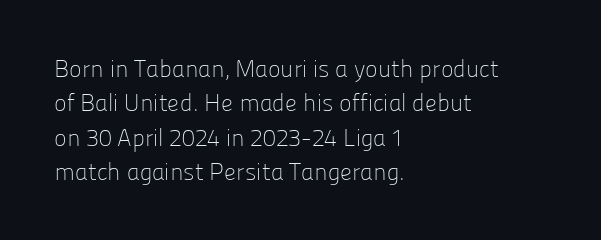
Vertical stems look standard width or narrower in stroke. Default kerning and tracking; the words read as compact shapes. These lines are set flush left with a ragged right edge. The baseline area is clear.
